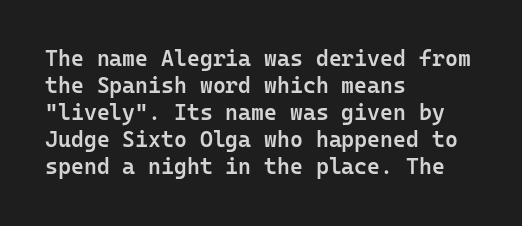
The image shows 22 px text type, upright; set left-aligned, line spacing 1.23x, normal letter spacing, not underlined.
